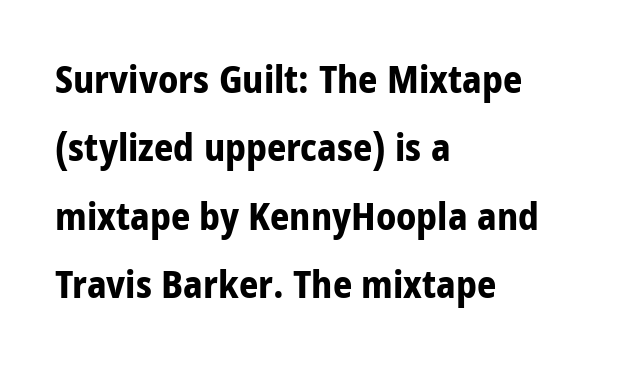
The image shows 38 px bold, condensed sans-serif type, upright; set left-aligned, line spacing 1.8x, normal letter spacing, not underlined; low stroke contrast and a large x-height.
